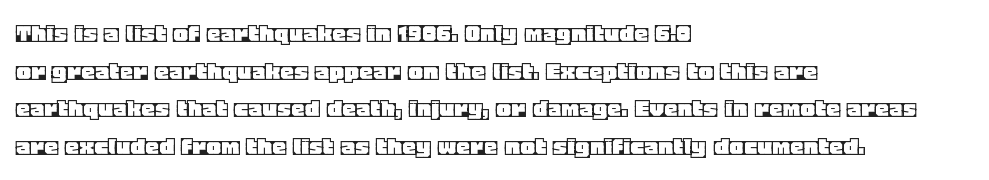
Q: Is the text italic (slanted)? A: No, it is upright.
Q: Is the text underlined? A: No.
Q: How is the paragraph aligned? A: Left-aligned.
Q: Is the spacing between letters normal or unusually wide? A: Normal.
Q: Is the spacing between lines tight, normal or loose? A: Normal.
Q: Width (condensed, normal, or wide)? A: Normal.
Q: x-height? A: Large.
Q: Monospaced? A: No.
